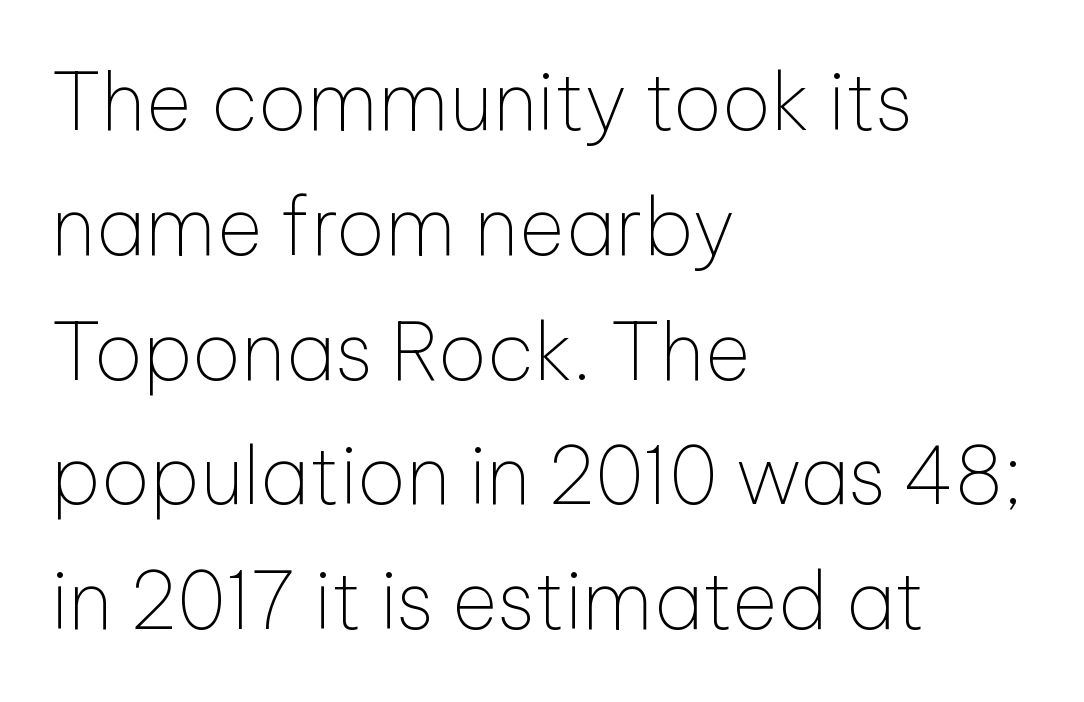
What's the leading like? Ordinary, nothing unusual. The lettering stays uniformly vertical, giving the passage a roman look. Proportional: the letters do not fall into vertical columns. Each letter's strokes conclude bluntly, with no projecting serifs. Has an underline been added? It has not. Stroke mass is kept to a normal reading level or below.
